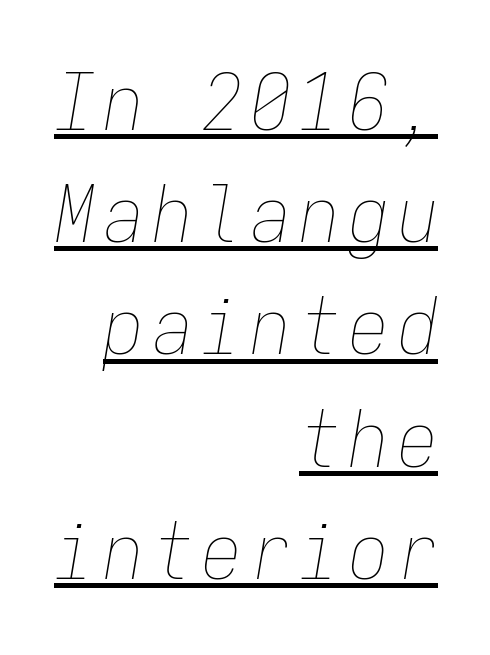
The image shows 79 px thin, condensed type, italic (leaning right), monospaced; set right-aligned, normal line spacing (1.42x), underlined; low stroke contrast and a medium x-height.
